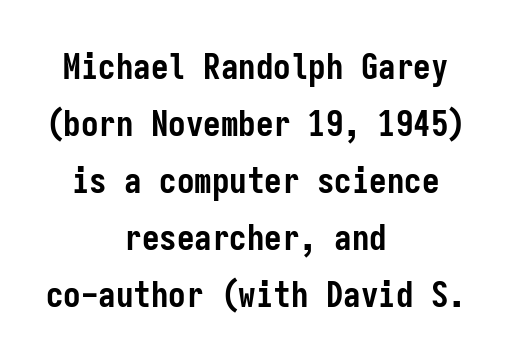
Font category for this specimen: sans-serif. Words appear dense and cohesive because spacing is normal. Type without underlining. If you measured baseline to baseline, you'd find a middling distance.
